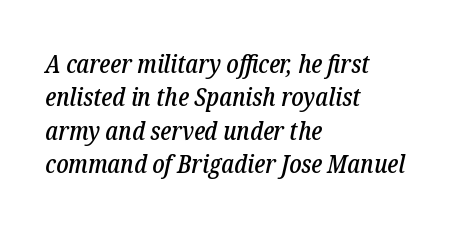
{"italic": "yes", "lean": "right", "slant_degrees": 12, "underline": "no", "align": "left", "line_spacing": "normal", "line_spacing_ratio": 1.28, "letter_spacing": "normal", "letter_spacing_em": 0.0, "glyph_px": 26}
